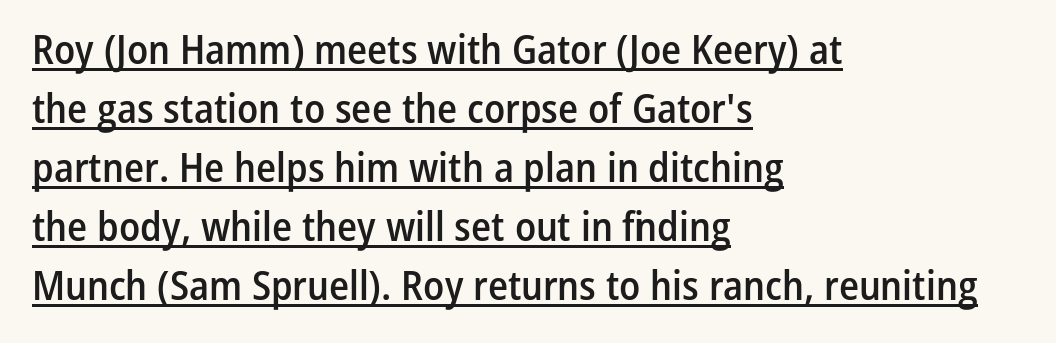
{"serif": "no", "italic": "no", "bold": "semi", "weight": "semibold", "width": "condensed", "stroke_contrast": "low", "x_height": "medium", "monospaced": "no", "underline": "yes", "align": "left", "line_spacing": "normal", "line_spacing_ratio": 1.44, "letter_spacing": "normal", "letter_spacing_em": 0.0, "glyph_px": 41}
